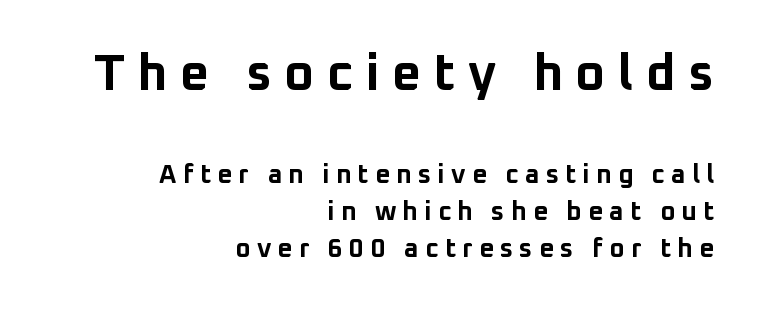
Q: Is the text bold? A: Yes.
Q: Is the text italic (slanted)? A: No, it is upright.
Q: Is the typeface a serif or a sans-serif typeface? A: Sans-serif.
Q: Is the text underlined? A: No.
Q: How is the paragraph aligned? A: Right-aligned.
Q: Is the spacing between letters normal or unusually wide? A: Unusually wide.
Q: Is the spacing between lines tight, normal or loose? A: Normal.
Q: Which block of text is set in a larger size, the first (top) or the second (bottom)? A: The first (top) one.
Q: Width (condensed, normal, or wide)? A: Normal.
Q: Stroke contrast? A: Low.
Q: x-height? A: Medium.
Q: Monospaced? A: No.
